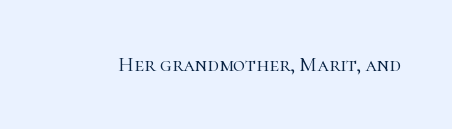
{"italic": "no", "bold": "no", "underline": "no", "letter_spacing": "normal", "letter_spacing_em": 0.0, "glyph_px": 21}
